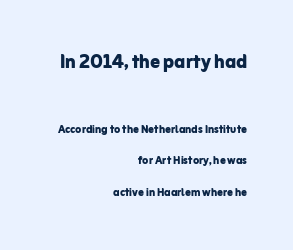
The image shows 24 px bold type, upright; set right-aligned, loose line spacing (2.27x), normal letter spacing, not underlined; the first (top) block is 1.71x larger.
